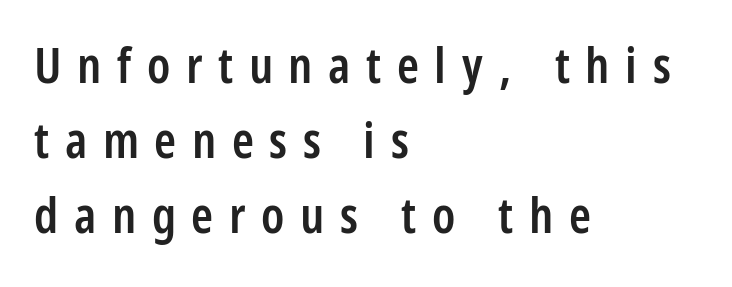
The image shows 50 px semibold, condensed sans-serif type, upright; set left-aligned, normal line spacing (1.5x), unusually wide letter spacing (+0.31 em), not underlined; low stroke contrast and a large x-height.
